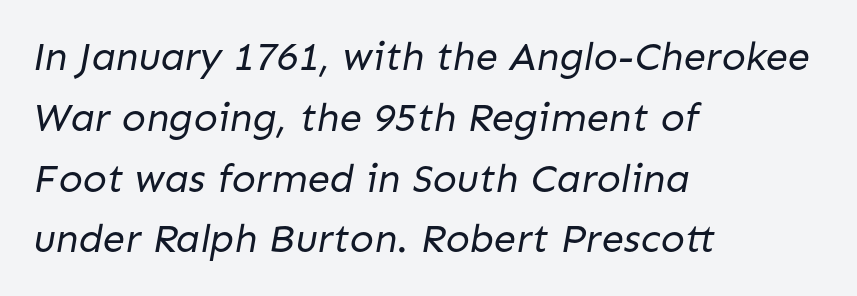
Stems here are at most as thick as an everyday book face. Underlining? Definitely not there. Glyph-to-glyph distance matches everyday printed text. The rag falls on the right side of this text block. The designer went with a sans here, leaving each stem footless.
